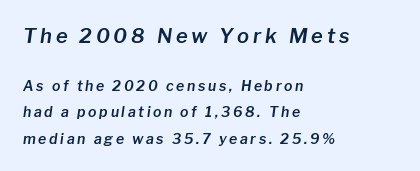
{"italic": "yes", "lean": "right", "slant_degrees": 8, "underline": "no", "align": "left", "line_spacing_ratio": 1.89, "larger_block": "first", "size_ratio": 1.43, "glyph_px": 20}
